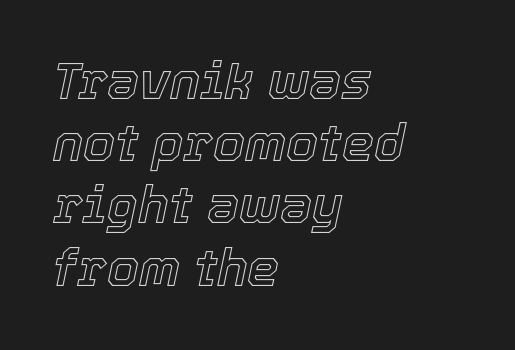
The image shows 51 px text type, italic (leaning right); set left-aligned, line spacing 1.22x, normal letter spacing, not underlined; a medium x-height.
